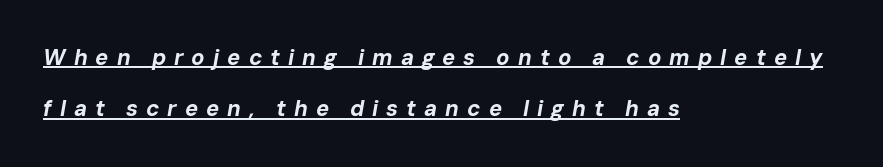
The image shows 22 px bold type, italic (leaning right); set left-aligned, loose line spacing (2.33x), unusually wide letter spacing (+0.36 em), underlined.
